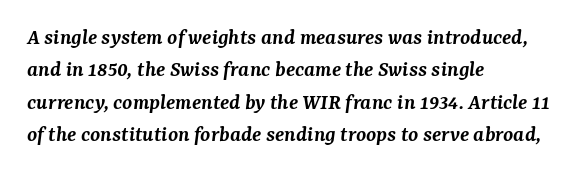
{"italic": "yes", "lean": "right", "slant_degrees": 7, "bold": "semi", "underline": "no", "align": "left", "line_spacing": "normal", "line_spacing_ratio": 1.41, "letter_spacing": "normal", "letter_spacing_em": 0.0, "glyph_px": 23}
